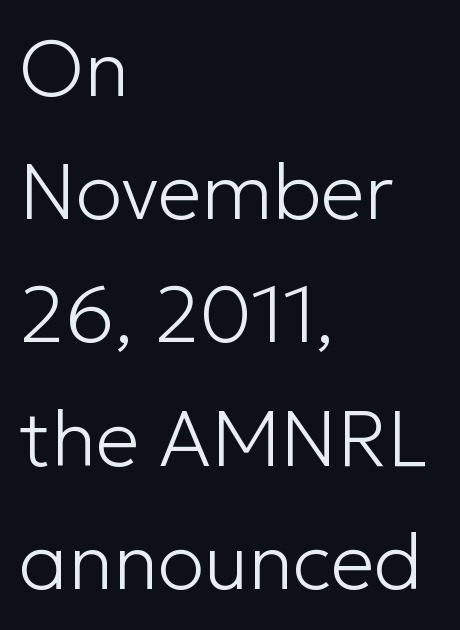
Q: Is the text bold? A: No.
Q: Is the text italic (slanted)? A: No, it is upright.
Q: Is the typeface a serif or a sans-serif typeface? A: Sans-serif.
Q: Is the text underlined? A: No.
Q: How is the paragraph aligned? A: Left-aligned.
Q: Is the spacing between letters normal or unusually wide? A: Normal.
Q: Is the spacing between lines tight, normal or loose? A: Normal.
Q: Width (condensed, normal, or wide)? A: Normal.
Q: Stroke contrast? A: Low.
Q: x-height? A: Medium.
Q: Monospaced? A: No.
